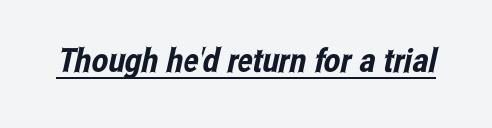
{"serif": "no", "width": "condensed", "stroke_contrast": "low", "x_height": "medium", "monospaced": "no", "underline": "yes", "letter_spacing": "normal", "letter_spacing_em": 0.0, "glyph_px": 33}
